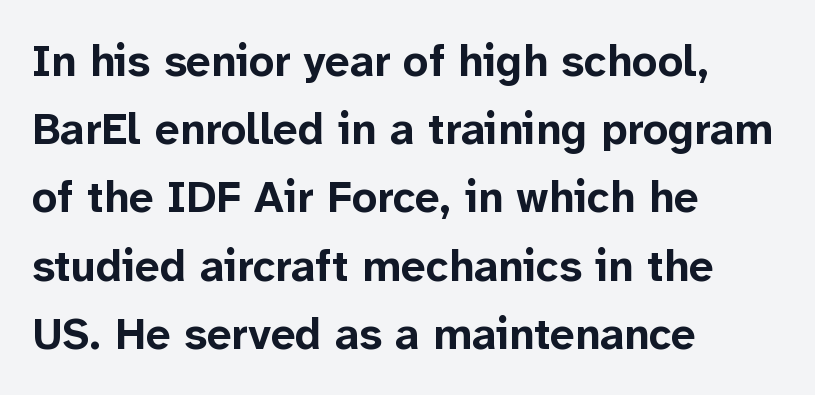
Students, observe: this is what conventionally led text looks like. Horizontal alignment here is leftward, the default for most running prose. The space beneath each line is pristine and unruled. Here the designer chose a conventional face with non-uniform glyph widths. When letters stand straight like this, we call the style roman or upright. You'd pick this weight for a headline — it's a proper bold.
